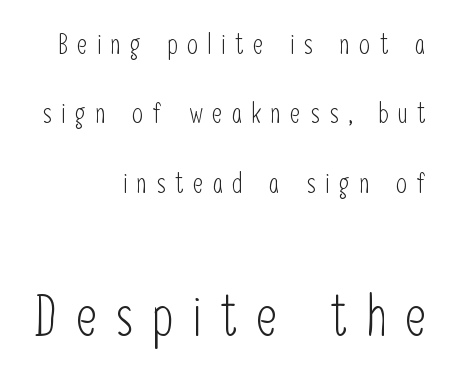
The image shows 56 px light, condensed sans-serif type, upright; set right-aligned, loose line spacing (2.48x), unusually wide letter spacing (+0.34 em), not underlined; the second (bottom) block is 2.0x larger; low stroke contrast and a medium x-height.
